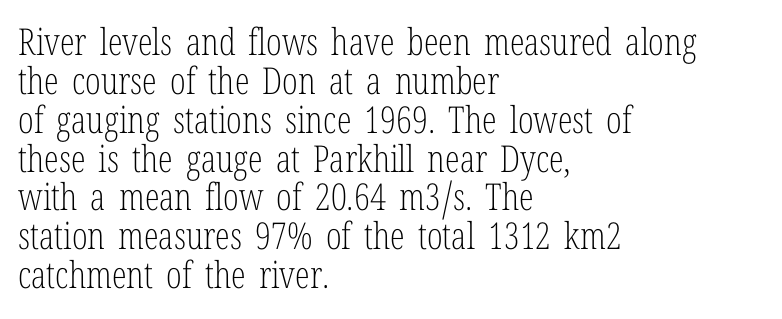
Look at the bottom of the vertical strokes: they flare into serifs here. Does the leading feel generous? Not at all — it's pinched. Designer's note — italics off, roman on. Is this a fixed-width face? No — the glyphs have proportional, varying widths. The rendering anchors every line to the left-hand side.
